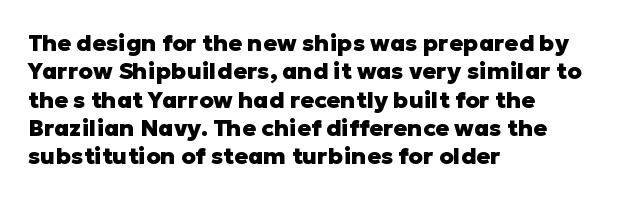
Q: Is the text bold? A: Yes.
Q: Is the text italic (slanted)? A: No, it is upright.
Q: Is the text underlined? A: No.
Q: How is the paragraph aligned? A: Left-aligned.
Q: Is the spacing between letters normal or unusually wide? A: Normal.
